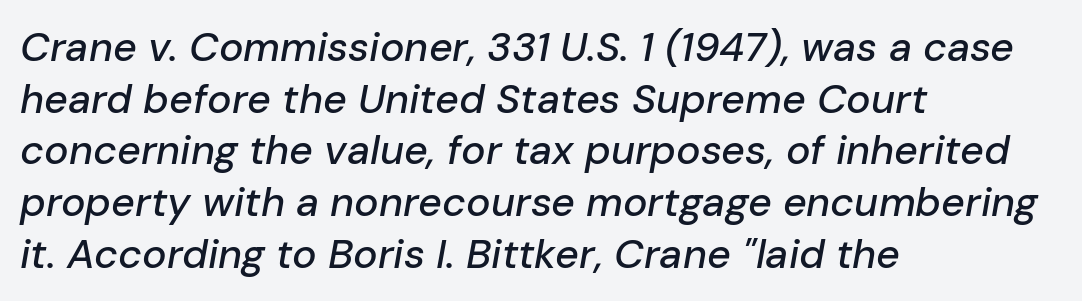
{"italic": "yes", "lean": "right", "slant_degrees": 10, "width": "normal", "stroke_contrast": "low", "x_height": "medium", "monospaced": "no", "underline": "no", "align": "left", "line_spacing": "normal", "line_spacing_ratio": 1.26, "letter_spacing": "normal", "letter_spacing_em": 0.0, "glyph_px": 41}
